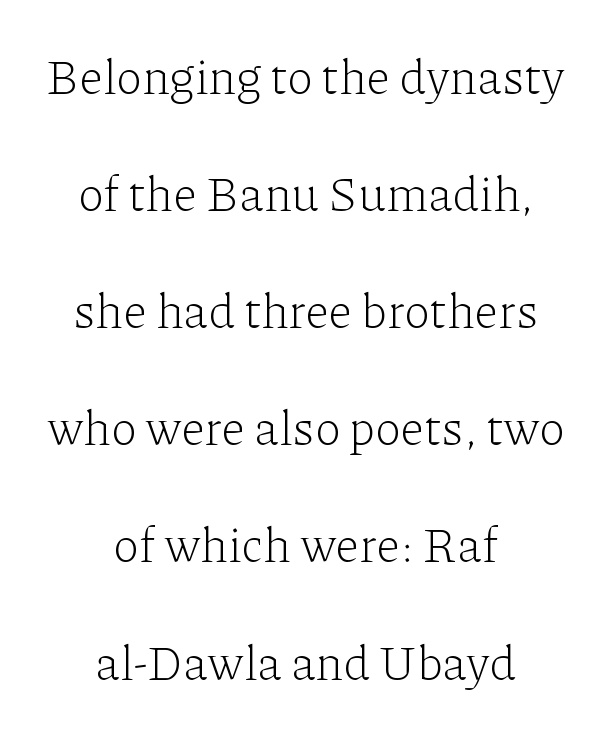
Q: Is the text bold? A: No.
Q: Is the text italic (slanted)? A: No, it is upright.
Q: Is the typeface a serif or a sans-serif typeface? A: Serif.
Q: Is the text underlined? A: No.
Q: How is the paragraph aligned? A: Centered.
Q: Is the spacing between letters normal or unusually wide? A: Normal.
Q: Is the spacing between lines tight, normal or loose? A: Loose.
Q: Width (condensed, normal, or wide)? A: Normal.
Q: Stroke contrast? A: Low.
Q: x-height? A: Medium.
Q: Monospaced? A: No.
